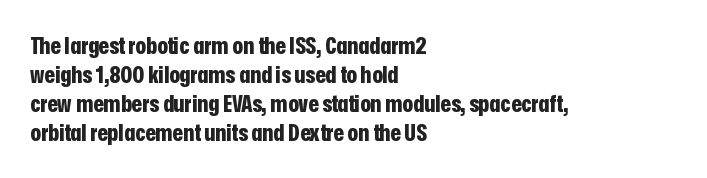
Q: Is the text bold? A: Yes.
Q: Is the text italic (slanted)? A: No, it is upright.
Q: Is the text underlined? A: No.
Q: How is the paragraph aligned? A: Left-aligned.
Q: Is the spacing between letters normal or unusually wide? A: Normal.
